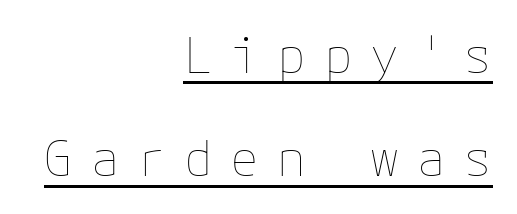
In terms of letterspacing, this is a distinctly airy, spread setting. Horizontal bands of white between lines are thick stripes. Is the type heavy? It reads as light-to-regular instead. Unlike italic type, these characters show no tilt at all. Horizontally, the lines are justified to the trailing edge only.
